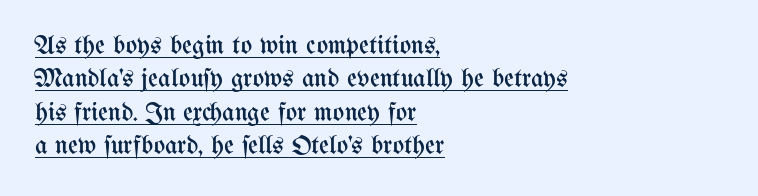
Stem width sits at or under what a default text font uses. Underlined type. One-word summary of the alignment: left. Tracking here is standard; glyphs follow each other at the usual distance.
